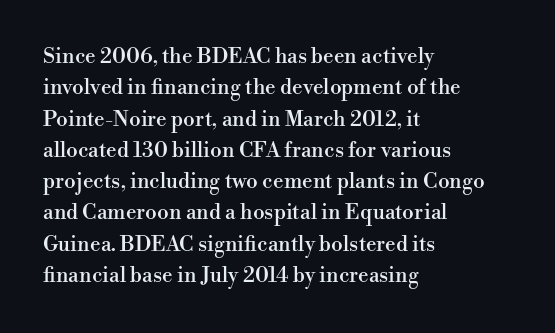
Q: Is the text italic (slanted)? A: No, it is upright.
Q: Is the text underlined? A: No.
Q: How is the paragraph aligned? A: Left-aligned.
Q: Is the spacing between letters normal or unusually wide? A: Normal.
Q: Is the spacing between lines tight, normal or loose? A: Normal.
